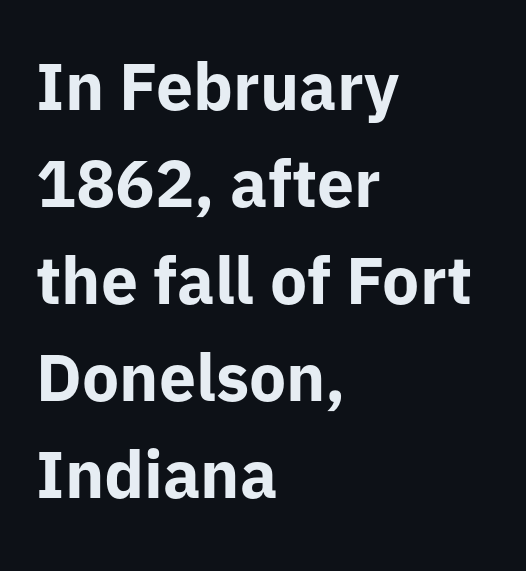
The image shows 66 px bold sans-serif type, upright; set left-aligned, normal line spacing (1.47x), normal letter spacing, not underlined; low stroke contrast and a medium x-height.
